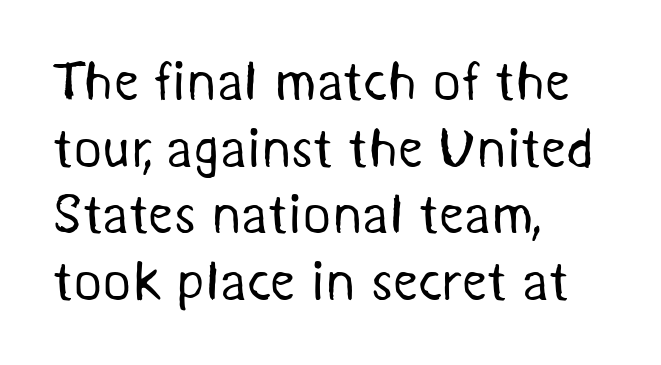
Every row of glyphs begins at an identical x-position on the left. Bare-footed words on every line. Nothing sits at the stroke ends, so this counts as sans-serif. Is this a fixed-width face? No — the glyphs have proportional, varying widths.
